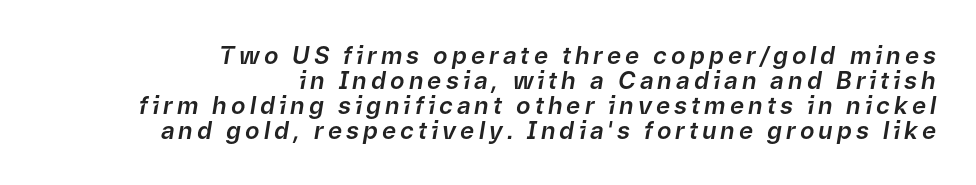
{"italic": "yes", "lean": "right", "slant_degrees": 9, "underline": "no", "align": "right", "line_spacing": "tight", "line_spacing_ratio": 1.04, "glyph_px": 24}
